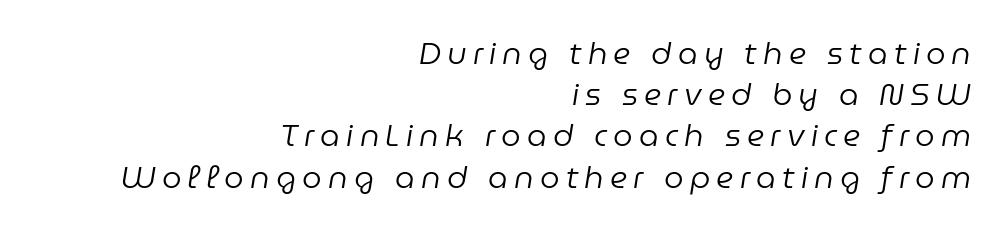
{"italic": "yes", "lean": "right", "slant_degrees": 9, "bold": "no", "weight": "regular", "width": "normal", "stroke_contrast": "low", "x_height": "medium", "monospaced": "no", "underline": "no", "align": "right", "line_spacing": "normal", "line_spacing_ratio": 1.33, "letter_spacing": "wide", "letter_spacing_em": 0.2, "glyph_px": 31}
